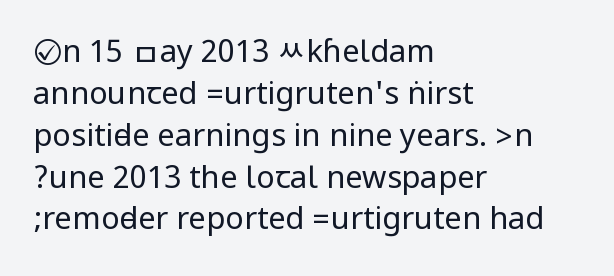
The type is set solid horizontally, with unmodified tracking. Check where the strokes stop: nothing finishes them off — pure sans. The designer left line spacing at the default. The letters look calm and open, with moderate or lighter stems.
